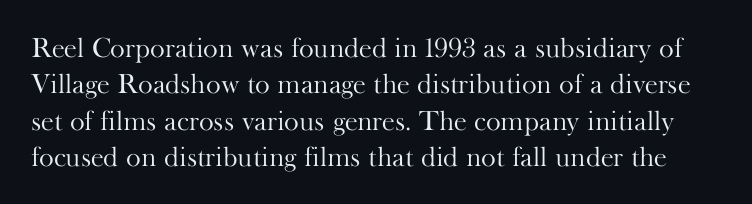
{"serif": "yes", "italic": "no", "bold": "no", "weight": "light", "width": "normal", "stroke_contrast": "high", "x_height": "small", "monospaced": "no", "underline": "no", "line_spacing": "normal", "line_spacing_ratio": 1.3, "letter_spacing": "normal", "letter_spacing_em": 0.0, "glyph_px": 28}
